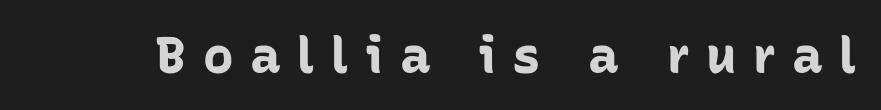
{"serif": "no", "italic": "no", "bold": "yes", "weight": "bold", "width": "normal", "stroke_contrast": "low", "x_height": "medium", "monospaced": "no", "underline": "no", "letter_spacing": "wide", "letter_spacing_em": 0.32, "glyph_px": 51}
